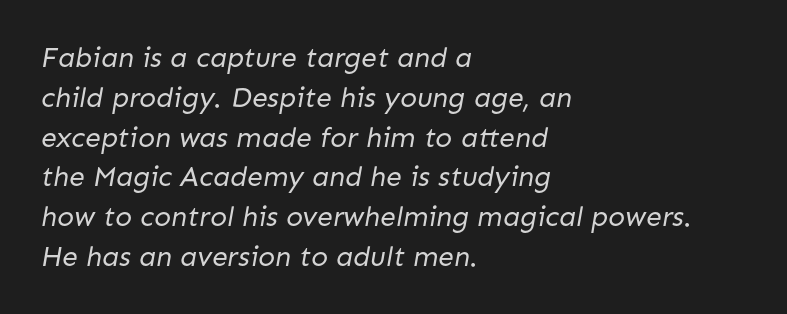
The rows are spaced the way most documents space them. The type is set solid horizontally, with unmodified tracking. No chunkiness to these letters — they're not bold. Note the varied advance widths — an 'i' is clearly narrower than an 'm'.
